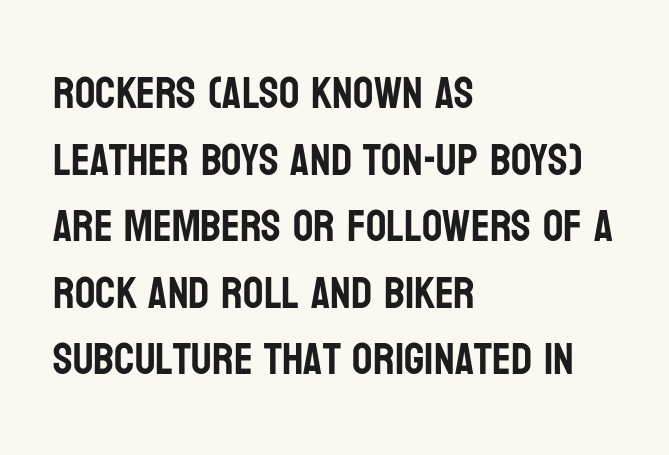
The image shows 45 px condensed sans-serif type, upright; set left-aligned, normal line spacing (1.48x), normal letter spacing, not underlined; low stroke contrast and a large x-height.
